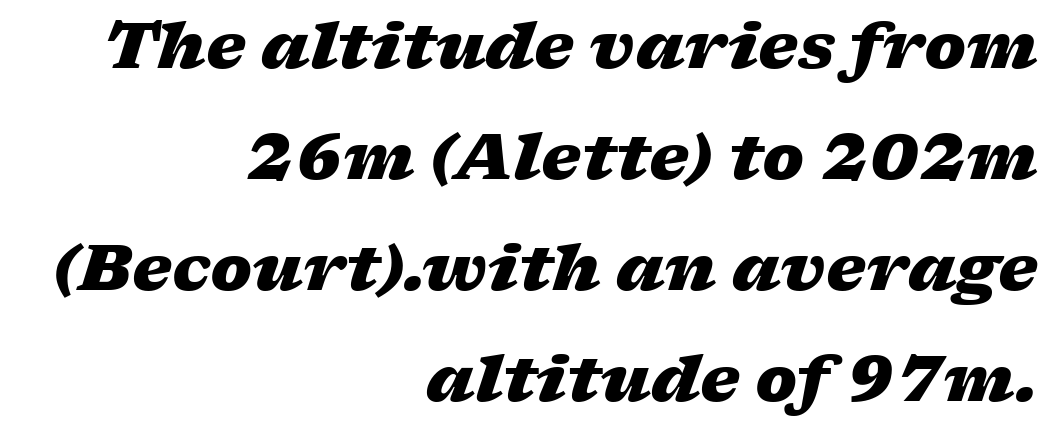
{"italic": "yes", "lean": "right", "slant_degrees": 17, "bold": "yes", "weight": "heavy", "width": "wide", "stroke_contrast": "low", "x_height": "medium", "monospaced": "no", "underline": "no", "align": "right", "line_spacing_ratio": 1.76, "letter_spacing": "normal", "letter_spacing_em": 0.0, "glyph_px": 63}
